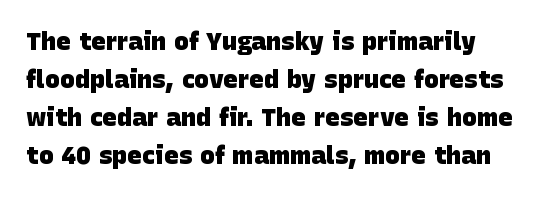
{"bold": "yes", "underline": "no", "line_spacing": "normal", "line_spacing_ratio": 1.52, "letter_spacing": "normal", "letter_spacing_em": 0.0, "glyph_px": 25}
